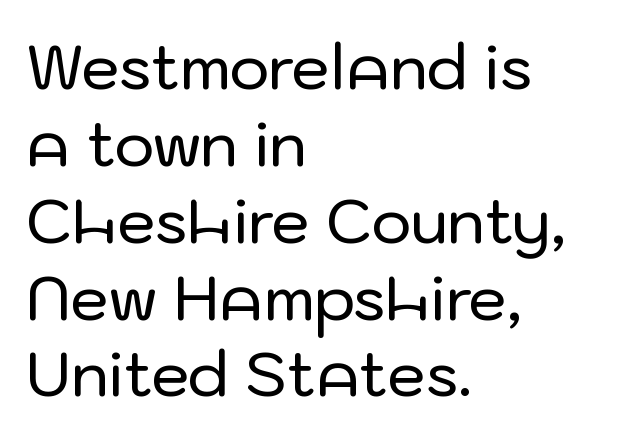
The passage shown is not underscored anywhere. Left-aligned paragraph, ragged on the right. Vertical strokes here are truly vertical. The font family rendered here belongs to the sans-serif group. Between one letter and the next there's only the usual sliver of space. Regarding leading, the lines here are spaced in the standard way.
